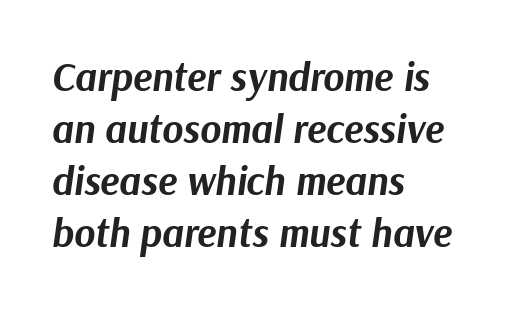
The passage shown is emphatically bold. Leading: standard. The lettering tilts uniformly, giving the passage an italic look. Between one letter and the next there's only the usual sliver of space. The foot of each line stays bare and open.
